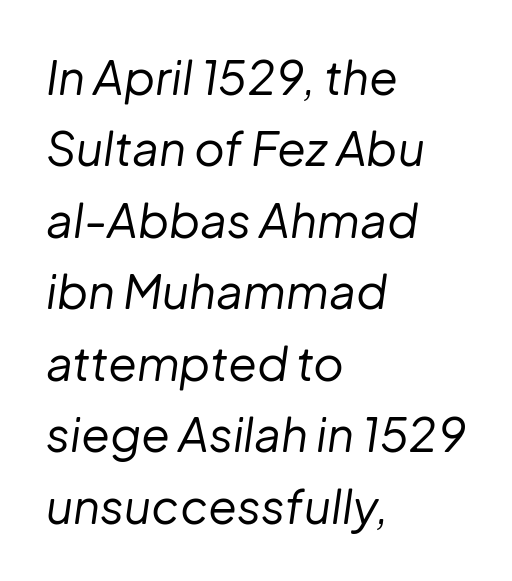
No extra ink here — the face is not bold. This sample has the flowing, uneven cadence of proportional lettering. Rows of type keep a routine distance in the vertical direction. The compositor pushed each line to the left boundary. A typesetter would mark this as italic. Underlining? Definitely not there.
